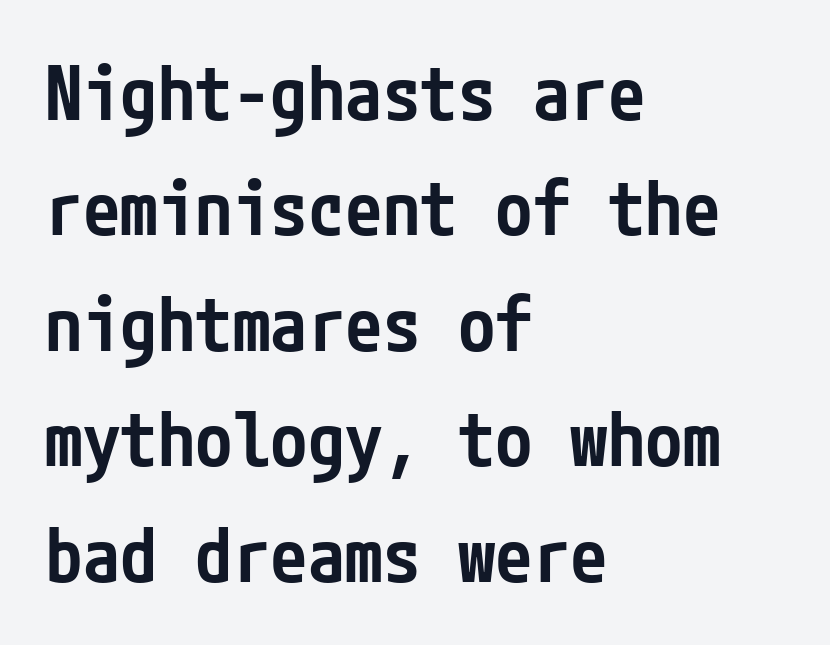
The image shows 75 px semibold, condensed sans-serif type, upright; set left-aligned, normal line spacing (1.54x), normal letter spacing, not underlined; low stroke contrast and a medium x-height.
